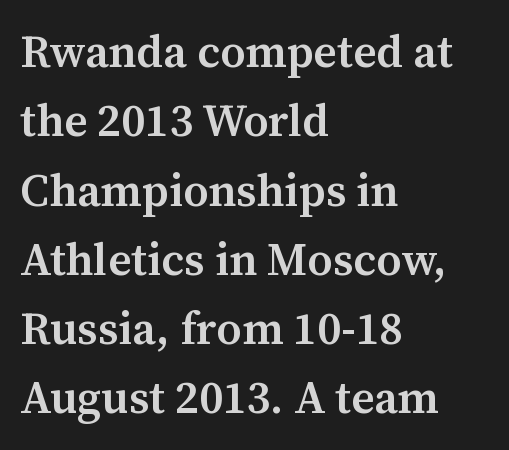
Q: Is the text bold? A: Semi-bold.
Q: Is the text italic (slanted)? A: No, it is upright.
Q: Is the typeface a serif or a sans-serif typeface? A: Serif.
Q: Is the text underlined? A: No.
Q: How is the paragraph aligned? A: Left-aligned.
Q: Is the spacing between letters normal or unusually wide? A: Normal.
Q: Is the spacing between lines tight, normal or loose? A: Normal.
Q: Width (condensed, normal, or wide)? A: Normal.
Q: Stroke contrast? A: Medium.
Q: x-height? A: Medium.
Q: Monospaced? A: No.
